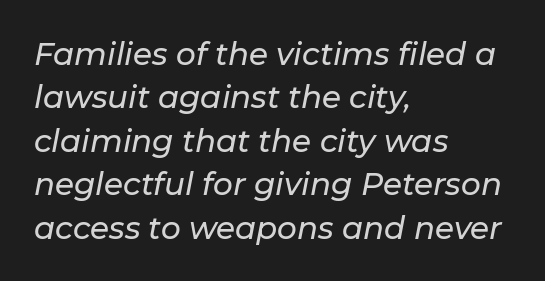
{"italic": "yes", "lean": "right", "slant_degrees": 11, "width": "normal", "stroke_contrast": "low", "x_height": "medium", "monospaced": "no", "underline": "no", "align": "left", "line_spacing": "normal", "line_spacing_ratio": 1.4, "letter_spacing": "normal", "letter_spacing_em": 0.0, "glyph_px": 31}
